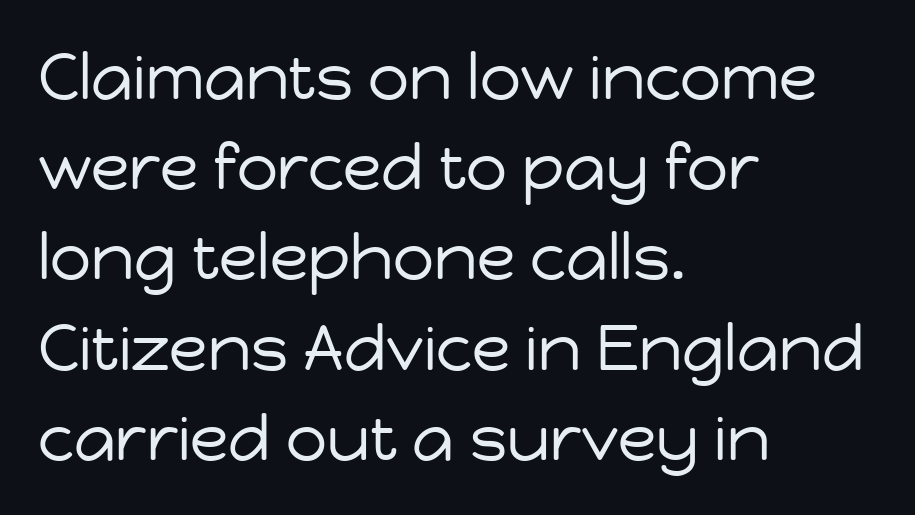
The image shows 64 px regular-weight sans-serif type, upright; set left-aligned, normal line spacing (1.41x), normal letter spacing, not underlined; low stroke contrast and a medium x-height.
